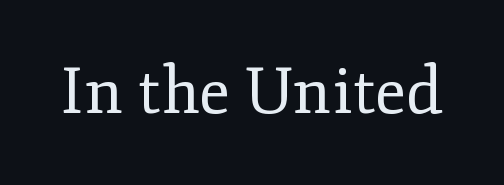
Q: Is the text bold? A: No.
Q: Is the text italic (slanted)? A: No, it is upright.
Q: Is the typeface a serif or a sans-serif typeface? A: Serif.
Q: Is the text underlined? A: No.
Q: Is the spacing between letters normal or unusually wide? A: Normal.
Q: Width (condensed, normal, or wide)? A: Normal.
Q: Stroke contrast? A: Low.
Q: x-height? A: Small.
Q: Monospaced? A: No.
